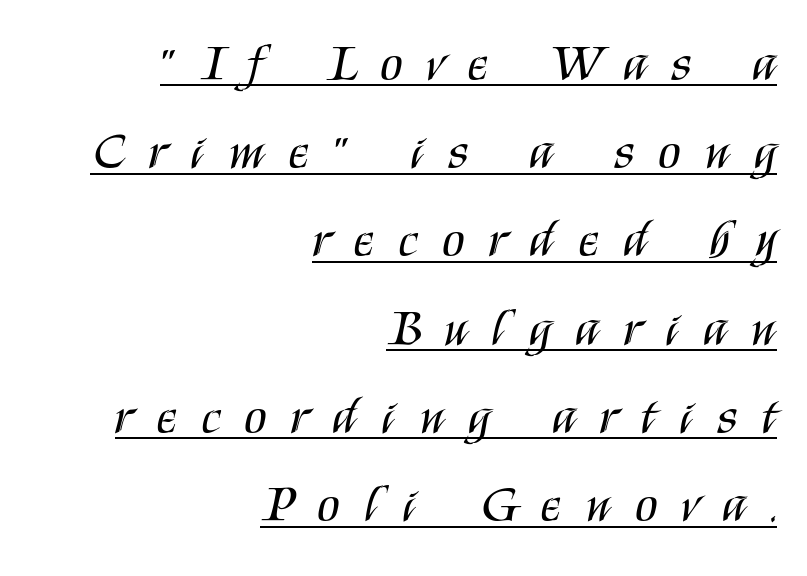
In terms of letterform style, serifs are entirely absent. Beneath each row of characters lies a ruled line. Here the designer chose a conventional face with non-uniform glyph widths.
